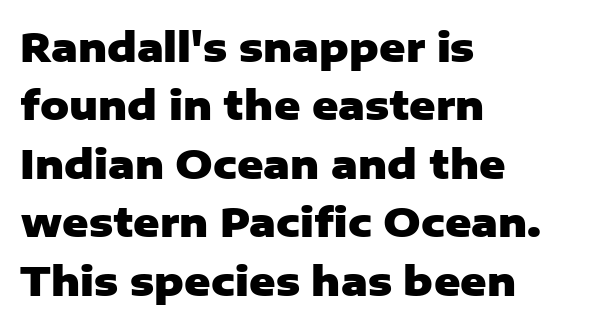
{"serif": "no", "italic": "no", "bold": "yes", "weight": "heavy", "width": "normal", "stroke_contrast": "low", "x_height": "medium", "monospaced": "no", "underline": "no", "align": "left", "line_spacing": "normal", "line_spacing_ratio": 1.46, "letter_spacing": "normal", "letter_spacing_em": 0.0, "glyph_px": 40}
